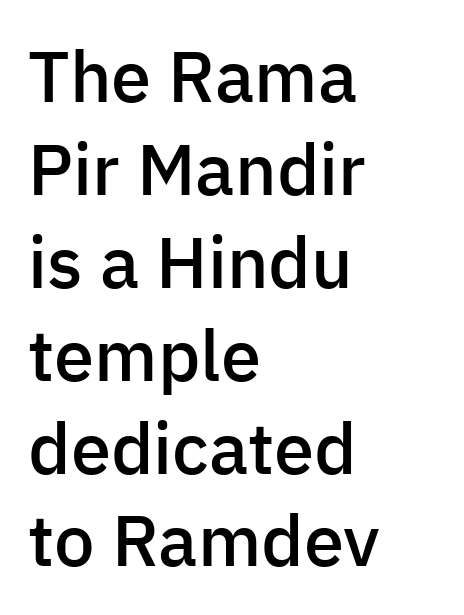
What weight is shown? A semibold, between regular and bold. The gaps between neighbouring characters are ordinary and unremarkable. Observe the absence of serifs on each vertical stroke in this sample. Vertical strokes here are truly vertical. You could not count columns in this text — the font is proportionally spaced.
